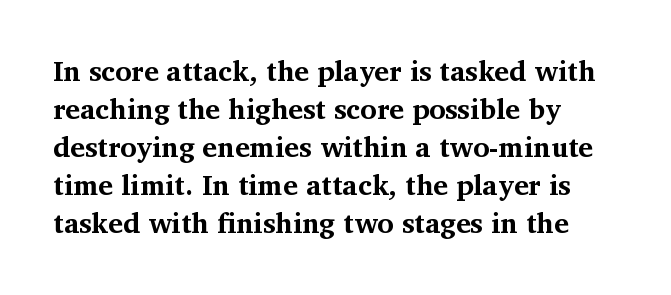
The image shows 28 px bold serif type, upright; set left-aligned, normal line spacing (1.36x), normal letter spacing, not underlined; medium stroke contrast and a medium x-height.
